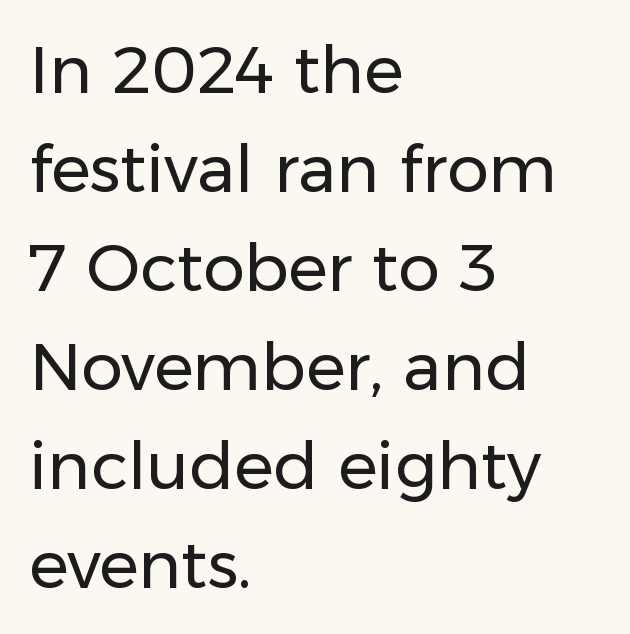
Any mark beneath the type? The region is blank. You could not count columns in this text — the font is proportionally spaced. The font sits on the lighter half of the weight spectrum, regular included. The rendering shows plain stroke endings on the letterforms — a sans-serif design. Here the glyphs are tracked normally, forming tight word shapes. The lines are quadded left.
